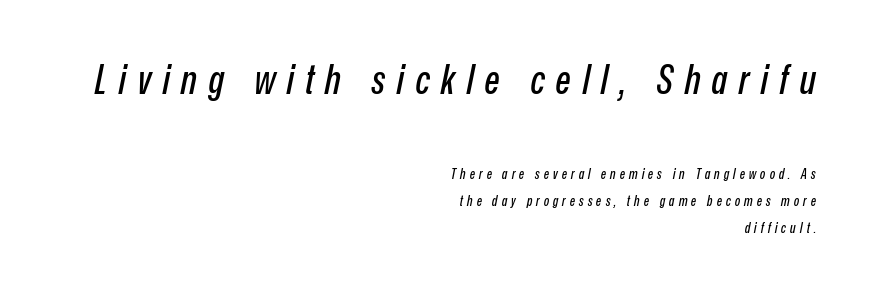
The image shows 40 px condensed type, italic (leaning right); set right-aligned, loose line spacing (1.94x), unusually wide letter spacing (+0.28 em), not underlined; the first (top) block is 2.86x larger; low stroke contrast and a medium x-height.
